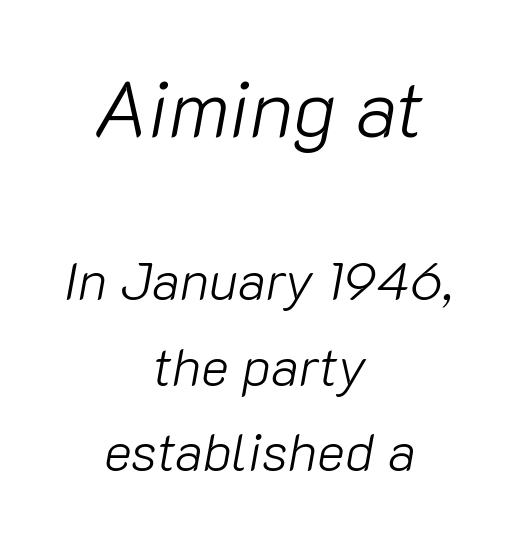
Notice how the stems are inclined rather than vertical — that's the hallmark of italics. No extra tracking has been applied to these lines. How would I describe the line gaps? Plain and ordinary. Visually the block forms a symmetrical silhouette, jagged on both flanks. Is the lower block the larger one? No — the upper block carries the bigger type. This sample has the flowing, uneven cadence of proportional lettering.
